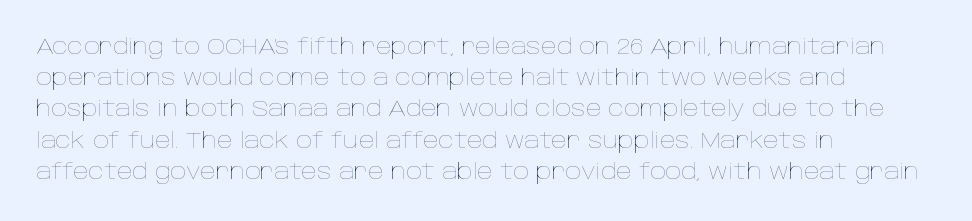
{"italic": "no", "bold": "no", "underline": "no", "align": "left", "line_spacing": "normal", "line_spacing_ratio": 1.42, "letter_spacing": "normal", "letter_spacing_em": 0.0, "glyph_px": 22}
